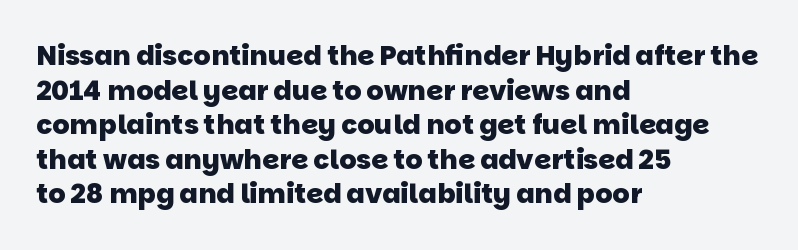
{"bold": "yes", "underline": "no", "align": "left", "line_spacing": "normal", "line_spacing_ratio": 1.28, "letter_spacing": "normal", "letter_spacing_em": 0.0, "glyph_px": 27}
